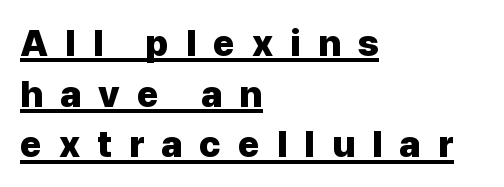
The image shows 37 px heavy sans-serif type, upright; set left-aligned, normal line spacing (1.37x), unusually wide letter spacing (+0.46 em), underlined; low stroke contrast and a medium x-height.
